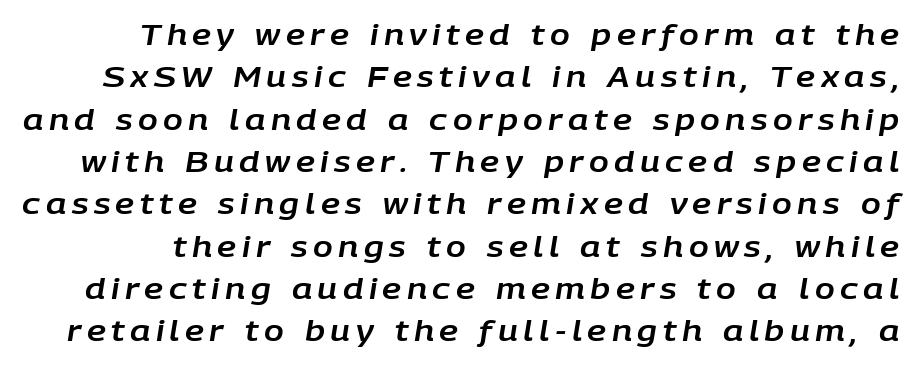
Q: Is the text italic (slanted)? A: Yes, it leans right by about 9 degrees.
Q: Is the text underlined? A: No.
Q: Is the spacing between lines tight, normal or loose? A: Normal.
Q: Width (condensed, normal, or wide)? A: Normal.
Q: Stroke contrast? A: Low.
Q: x-height? A: Large.
Q: Monospaced? A: No.
